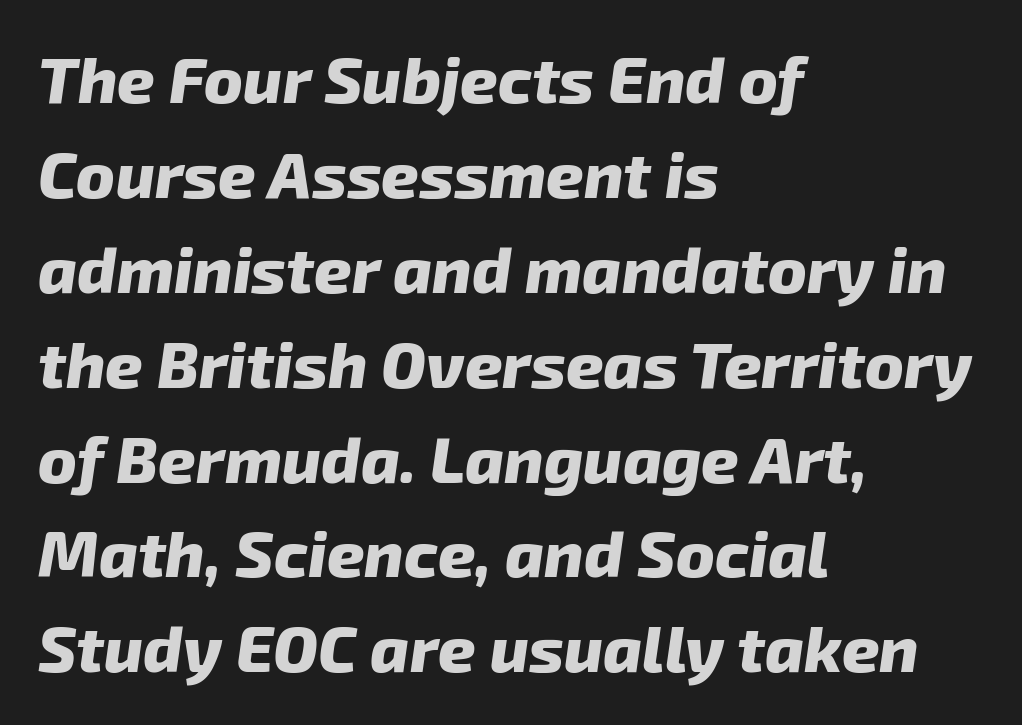
Q: Is the text bold? A: Yes.
Q: Is the text italic (slanted)? A: Yes, it leans right by about 8 degrees.
Q: Is the text underlined? A: No.
Q: How is the paragraph aligned? A: Left-aligned.
Q: Is the spacing between letters normal or unusually wide? A: Normal.
Q: Is the spacing between lines tight, normal or loose? A: Normal.
Q: Width (condensed, normal, or wide)? A: Normal.
Q: Stroke contrast? A: Low.
Q: x-height? A: Medium.
Q: Monospaced? A: No.
